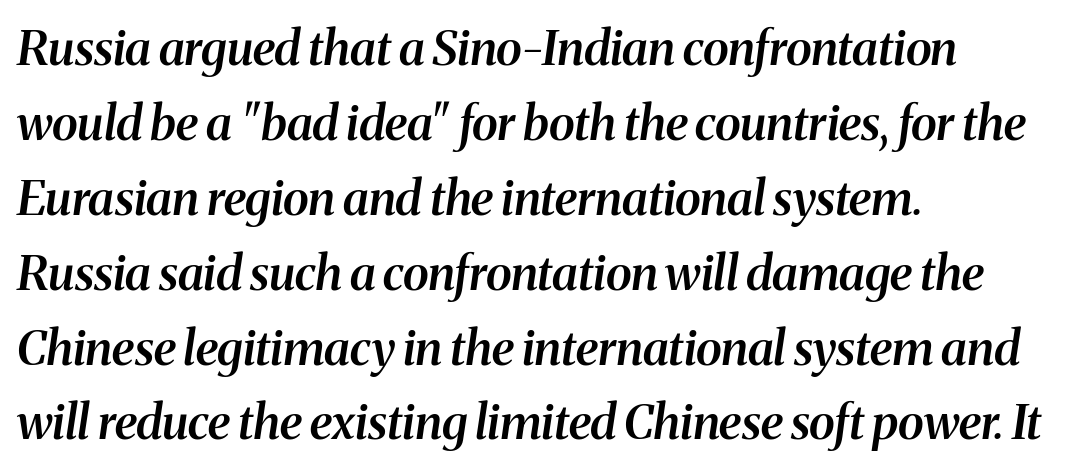
Q: Is the text bold? A: Semi-bold.
Q: Is the text italic (slanted)? A: Yes, it leans right by about 8 degrees.
Q: Is the typeface a serif or a sans-serif typeface? A: Serif.
Q: Is the text underlined? A: No.
Q: How is the paragraph aligned? A: Left-aligned.
Q: Is the spacing between letters normal or unusually wide? A: Normal.
Q: Is the spacing between lines tight, normal or loose? A: Normal.
Q: Width (condensed, normal, or wide)? A: Normal.
Q: Stroke contrast? A: Medium.
Q: x-height? A: Medium.
Q: Monospaced? A: No.
